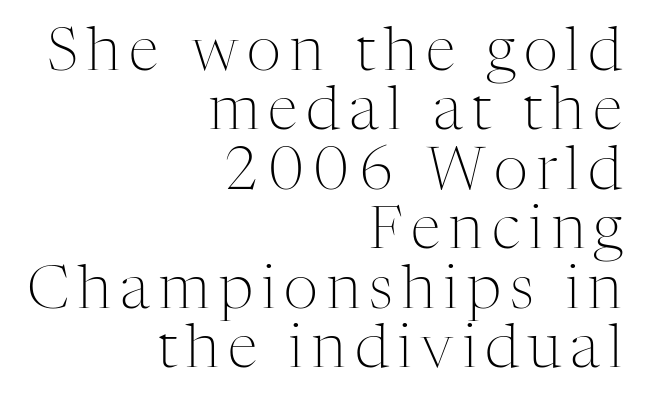
The image shows 60 px light serif type, upright; set right-aligned, tight line spacing (0.99x), not underlined; medium stroke contrast and a medium x-height.
